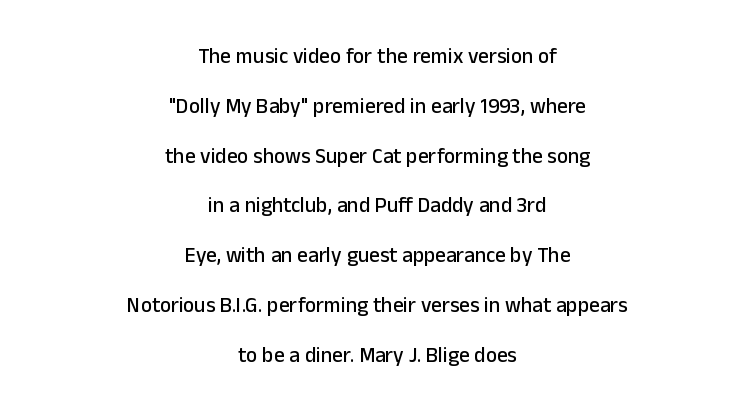
The image shows 21 px text type, upright; set centered, loose line spacing (2.37x), normal letter spacing, not underlined.
